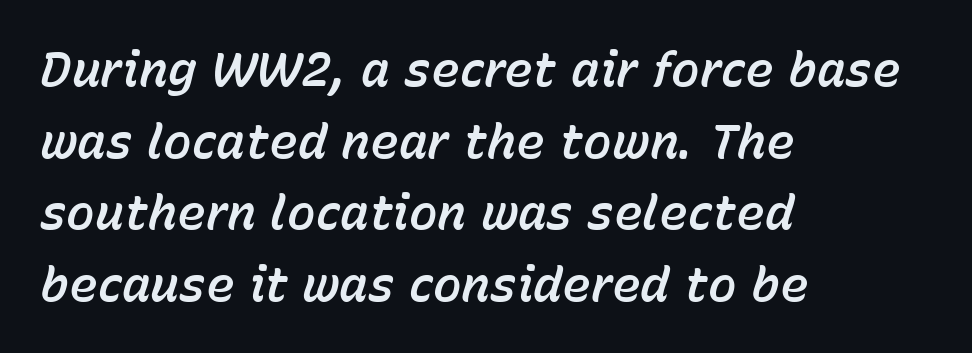
Look at the tracking — it's just the regular setting, nothing added. Teacher's note: observe the even left margin — that is flush-left alignment. Do the characters align in a grid? No, the font is proportional. The line-height multiplier appears to be the usual default.
